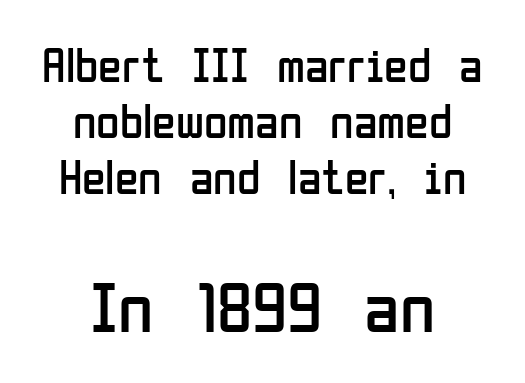
Q: Is the text bold? A: No.
Q: Is the text italic (slanted)? A: No, it is upright.
Q: Is the typeface a serif or a sans-serif typeface? A: Sans-serif.
Q: Is the text underlined? A: No.
Q: How is the paragraph aligned? A: Centered.
Q: Is the spacing between letters normal or unusually wide? A: Normal.
Q: Which block of text is set in a larger size, the first (top) or the second (bottom)? A: The second (bottom) one.
Q: Width (condensed, normal, or wide)? A: Condensed.
Q: Stroke contrast? A: Low.
Q: x-height? A: Medium.
Q: Monospaced? A: No.
